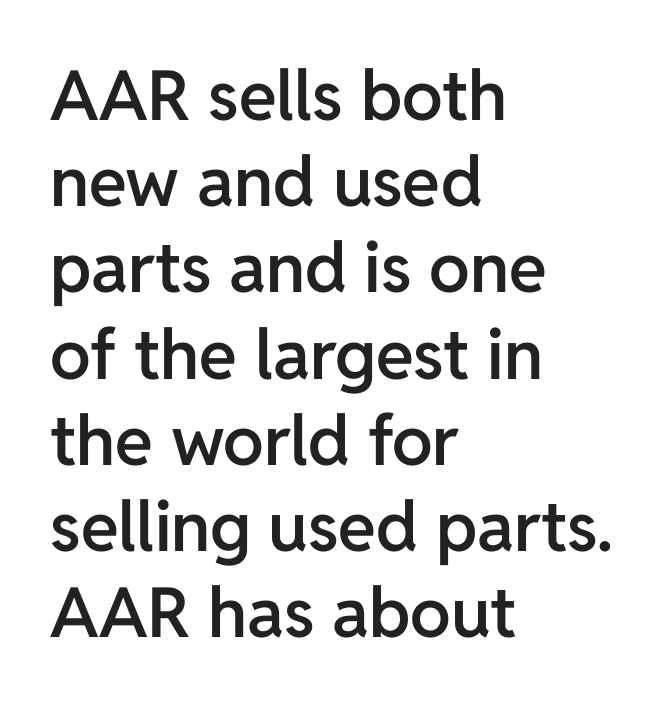
Q: Is the text bold? A: Semi-bold.
Q: Is the text italic (slanted)? A: No, it is upright.
Q: Is the typeface a serif or a sans-serif typeface? A: Sans-serif.
Q: Is the text underlined? A: No.
Q: How is the paragraph aligned? A: Left-aligned.
Q: Is the spacing between letters normal or unusually wide? A: Normal.
Q: Is the spacing between lines tight, normal or loose? A: Normal.
Q: Width (condensed, normal, or wide)? A: Normal.
Q: Stroke contrast? A: Low.
Q: x-height? A: Medium.
Q: Monospaced? A: No.
